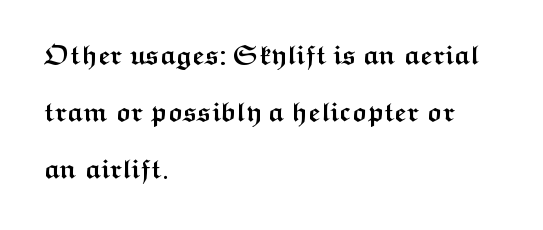
The image shows 27 px bold type, upright; set left-aligned, loose line spacing (2.12x), normal letter spacing, not underlined.
